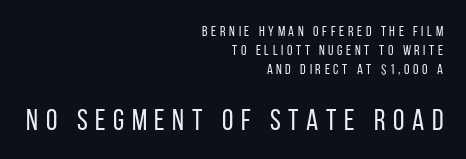
Q: Is the text bold? A: No.
Q: Is the text italic (slanted)? A: No, it is upright.
Q: Is the typeface a serif or a sans-serif typeface? A: Sans-serif.
Q: Is the text underlined? A: No.
Q: How is the paragraph aligned? A: Right-aligned.
Q: Is the spacing between letters normal or unusually wide? A: Unusually wide.
Q: Is the spacing between lines tight, normal or loose? A: Normal.
Q: Which block of text is set in a larger size, the first (top) or the second (bottom)? A: The second (bottom) one.
Q: Width (condensed, normal, or wide)? A: Condensed.
Q: Stroke contrast? A: Low.
Q: x-height? A: Large.
Q: Monospaced? A: No.
